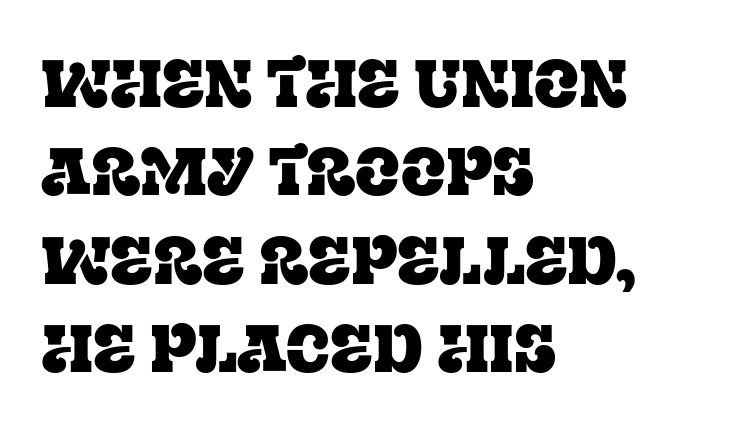
The image shows 66 px serif type, upright; set left-aligned, normal line spacing (1.34x), normal letter spacing, not underlined; low stroke contrast and a large x-height.
